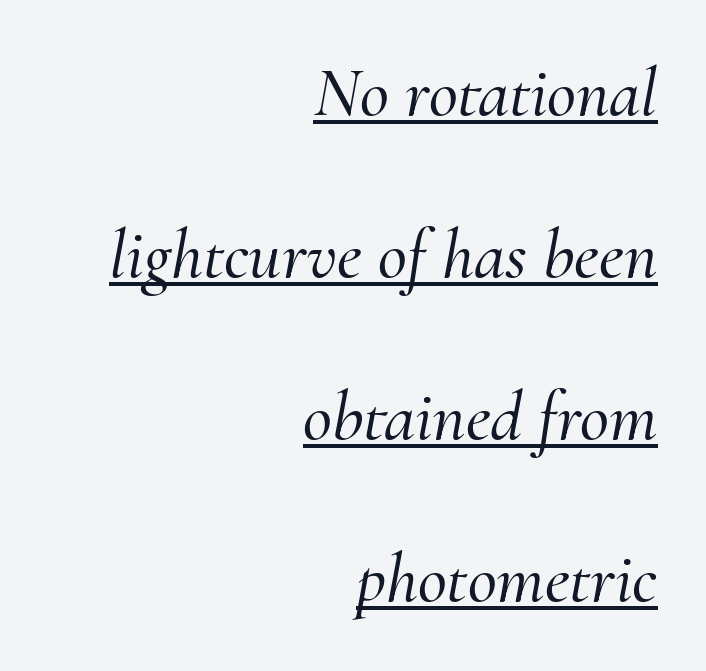
The image shows 71 px serif type, italic (leaning right); set right-aligned, loose line spacing (2.28x), normal letter spacing, underlined; medium stroke contrast and a small x-height.
